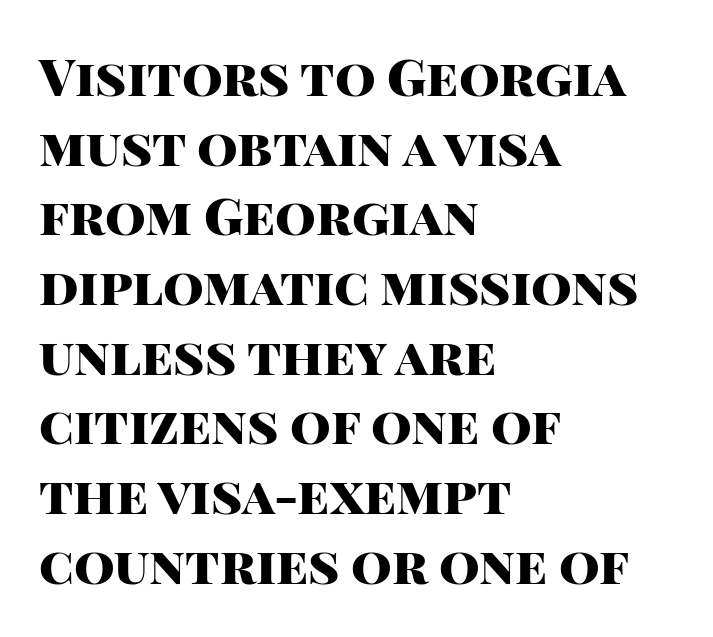
The image shows 52 px heavy sans-serif type, upright; set left-aligned, normal line spacing (1.34x), normal letter spacing, not underlined; high stroke contrast and a large x-height.
